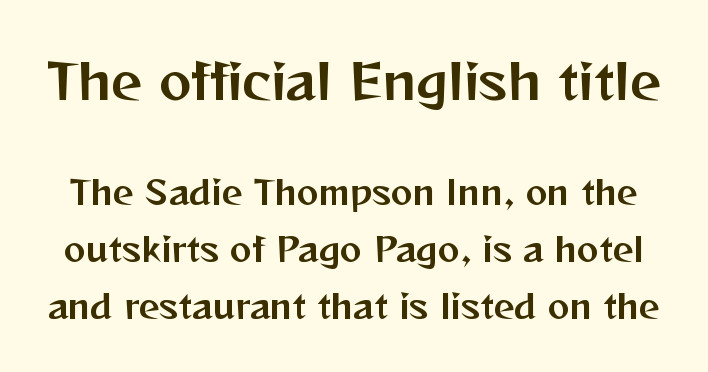
Letters rest on an invisible, unmarked baseline. Two sizes are in play, and the larger belongs to the first block. Italic? Not at all — the glyphs are vertical. Nothing unusual about the tracking: characters are spaced as the font intends.
